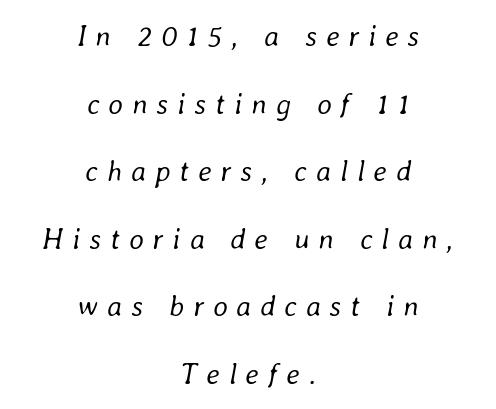
Q: Is the text bold? A: No.
Q: Is the text italic (slanted)? A: Yes, it leans right by about 8 degrees.
Q: Is the text underlined? A: No.
Q: How is the paragraph aligned? A: Centered.
Q: Is the spacing between letters normal or unusually wide? A: Unusually wide.
Q: Is the spacing between lines tight, normal or loose? A: Loose.
Q: Width (condensed, normal, or wide)? A: Normal.
Q: Stroke contrast? A: Low.
Q: x-height? A: Medium.
Q: Monospaced? A: No.
